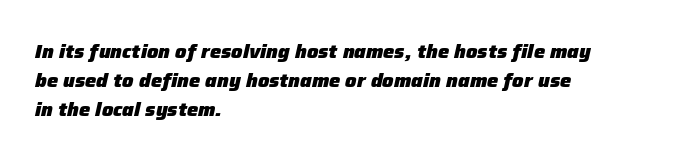
I'd describe the lettering as bold — thick and assertive. The specimen reads as italic at a glance. The words here are not underlined. Honestly, the row spacing looks completely unremarkable.
